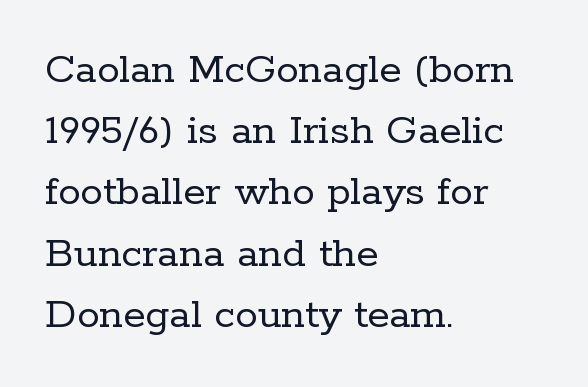
The letters sit at their default tracking, neither squeezed nor spread. Is there any slant? The stems are plumb. The face used here is proportionally spaced, like ordinary book or web type. The glyphs in this specimen are seriffed.
